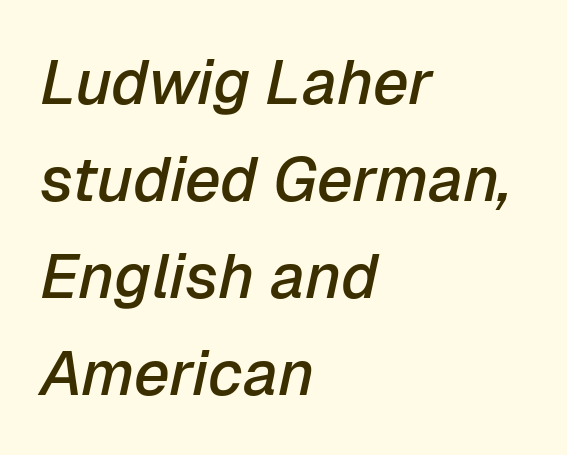
{"italic": "yes", "lean": "right", "slant_degrees": 12, "bold": "semi", "weight": "semibold", "width": "normal", "stroke_contrast": "low", "x_height": "medium", "monospaced": "no", "underline": "no", "align": "left", "line_spacing": "normal", "line_spacing_ratio": 1.54, "letter_spacing": "normal", "letter_spacing_em": 0.0, "glyph_px": 63}
